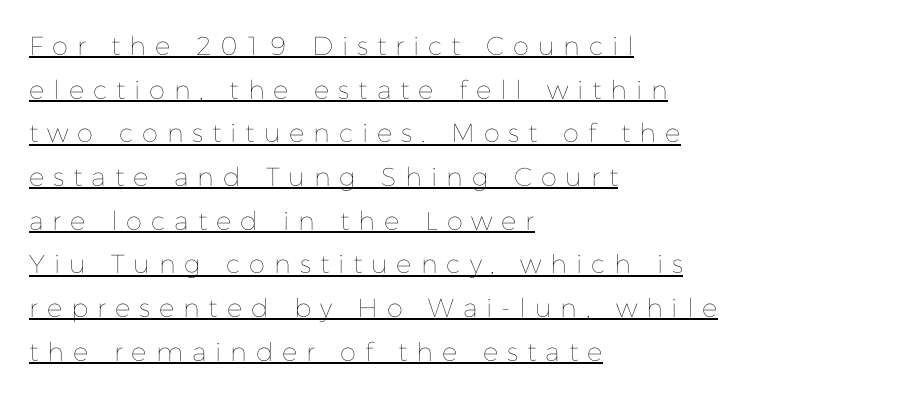
The ragged edge is on the right, which tells us the setting is flush left. One glance says typical: line gaps are just what's usual. Is the stroke heavy? The answer is a plain regular-or-lighter. A continuous stroke trails under the words, as in a hyperlink. The font's upright variant was chosen for this text. Observe the wide spacing: letters keep a clear distance from each other.
